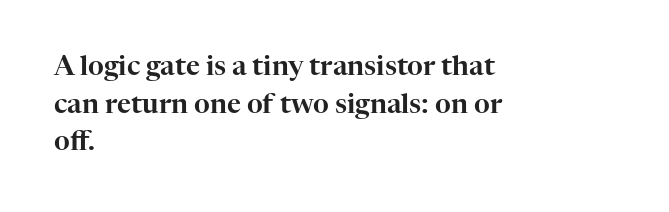
Plain, unruled lines of type. The lines in this sample share a left origin and differ only in where they stop. The specimen reads as upright at a glance. Letter spacing: default. If you measured baseline to baseline, you'd find a middling distance.
